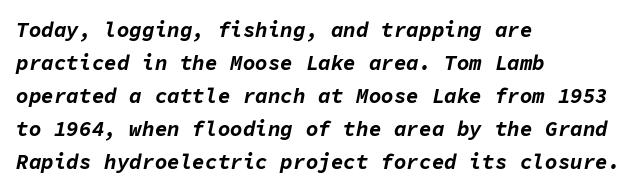
Q: Is the text bold? A: Yes.
Q: Is the text italic (slanted)? A: Yes, it leans right by about 11 degrees.
Q: Is the text underlined? A: No.
Q: How is the paragraph aligned? A: Left-aligned.
Q: Is the spacing between letters normal or unusually wide? A: Normal.
Q: Is the spacing between lines tight, normal or loose? A: Normal.
